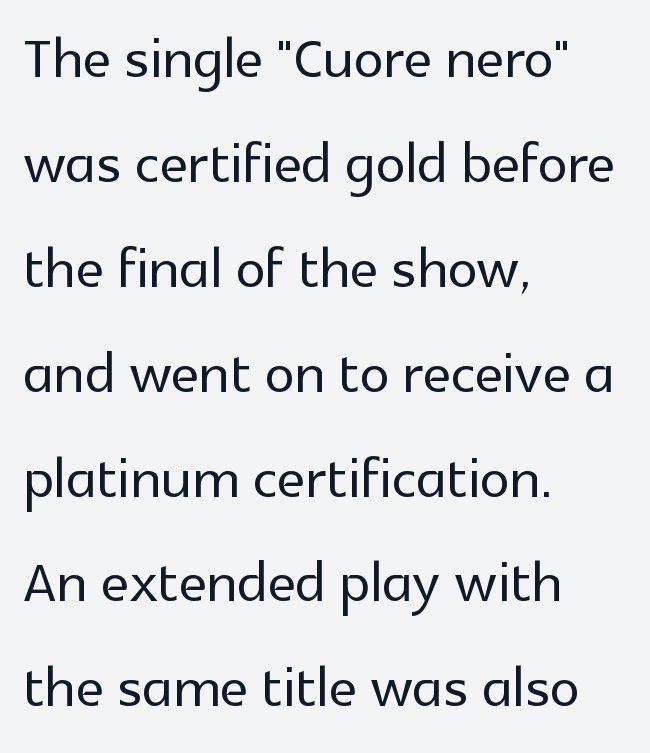
Each letter's strokes conclude bluntly, with no projecting serifs. Glance below the letters and you will spot only blank space. Caption: standard tracking, unaltered. How would I describe the line gaps? Plain and ordinary.
